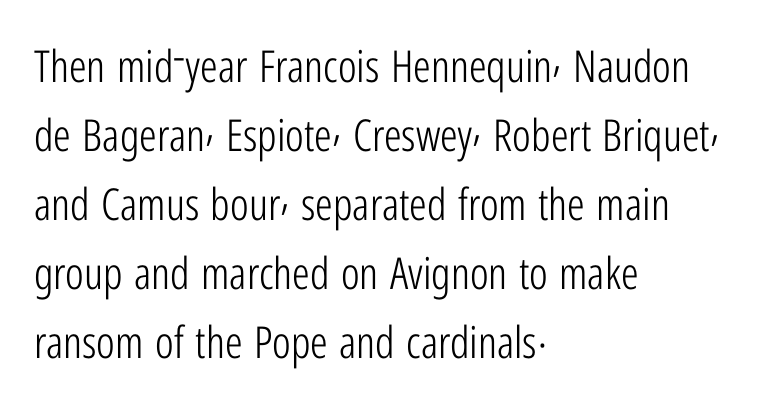
If you measured baseline to baseline, you'd find a middling distance. A classic flush-left, rag-right setting is used for this passage. To sum up the face: it is a sans, with no serifs. Clear beneath every line of the passage. These lines keep a tight, regular rhythm from letter to letter.
